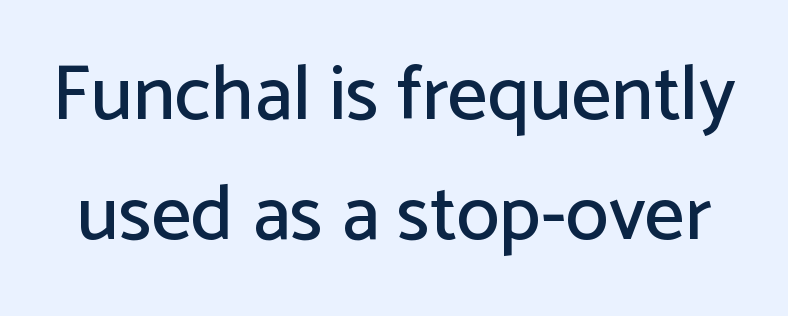
{"serif": "no", "italic": "no", "width": "normal", "stroke_contrast": "low", "x_height": "medium", "monospaced": "no", "underline": "no", "line_spacing": "normal", "line_spacing_ratio": 1.54, "letter_spacing": "normal", "letter_spacing_em": 0.0, "glyph_px": 78}
